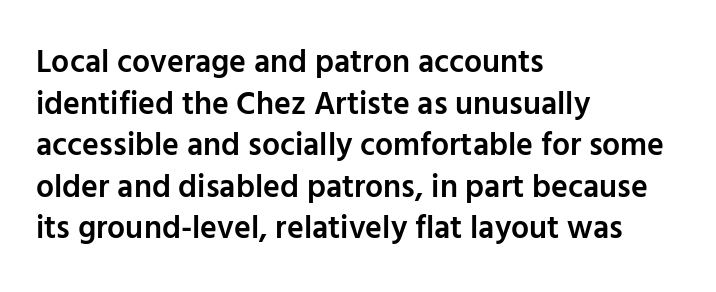
{"serif": "no", "italic": "no", "bold": "semi", "weight": "semibold", "width": "normal", "stroke_contrast": "low", "x_height": "medium", "monospaced": "no", "underline": "no", "align": "left", "line_spacing": "normal", "line_spacing_ratio": 1.3, "letter_spacing": "normal", "letter_spacing_em": 0.0, "glyph_px": 32}
